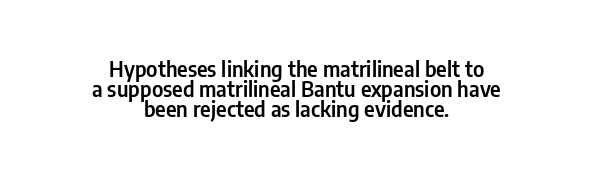
The image shows 21 px text type, upright; set centered, tight line spacing (0.95x), normal letter spacing, not underlined.
